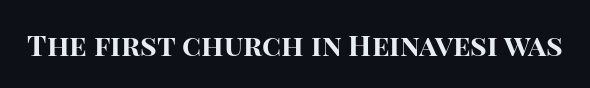
The image shows 29 px bold sans-serif type, upright; set normal letter spacing, not underlined; high stroke contrast and a large x-height.
